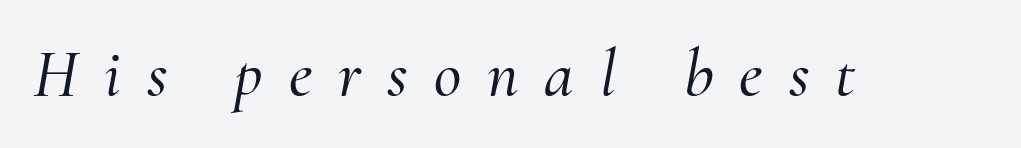
{"serif": "yes", "italic": "yes", "lean": "right", "slant_degrees": 10, "width": "normal", "stroke_contrast": "medium", "x_height": "small", "monospaced": "no", "underline": "no", "letter_spacing": "wide", "letter_spacing_em": 0.39, "glyph_px": 67}
